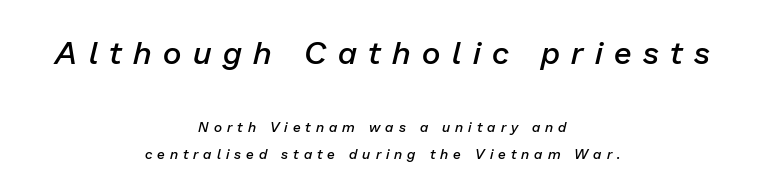
The passage shown has open, widely tracked lettering throughout. A somewhat darkened texture: the type is semibold rather than bold. Here the designer chose a conventional face with non-uniform glyph widths. You can tell it's italic because the verticals aren't actually vertical. Underline: absent. The lines are quadded center.
